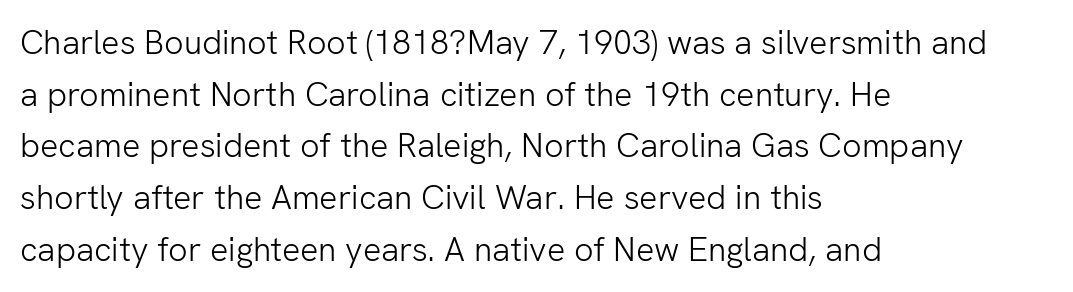
The image shows 34 px light sans-serif type, upright; set left-aligned, normal line spacing (1.52x), normal letter spacing, not underlined; low stroke contrast and a medium x-height.
